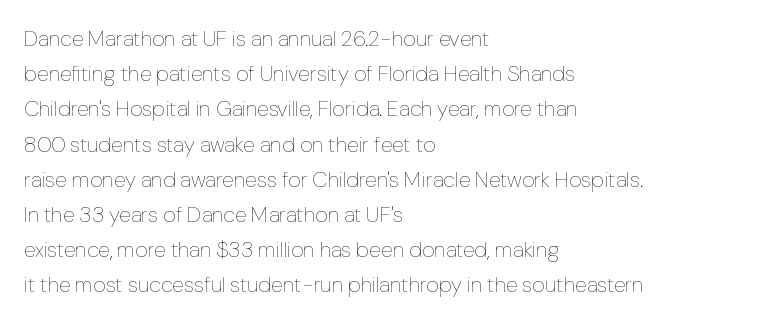
Q: Is the text bold? A: No.
Q: Is the text italic (slanted)? A: No, it is upright.
Q: Is the text underlined? A: No.
Q: How is the paragraph aligned? A: Left-aligned.
Q: Is the spacing between letters normal or unusually wide? A: Normal.
Q: Is the spacing between lines tight, normal or loose? A: Normal.
